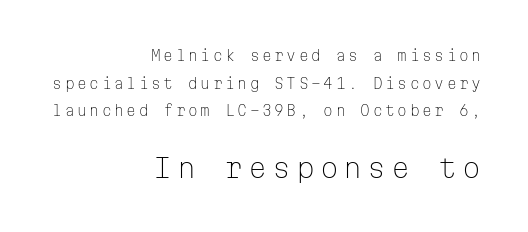
Q: Is the text bold? A: No.
Q: Is the text italic (slanted)? A: No, it is upright.
Q: Is the text underlined? A: No.
Q: How is the paragraph aligned? A: Right-aligned.
Q: Is the spacing between lines tight, normal or loose? A: Loose.
Q: Which block of text is set in a larger size, the first (top) or the second (bottom)? A: The second (bottom) one.
